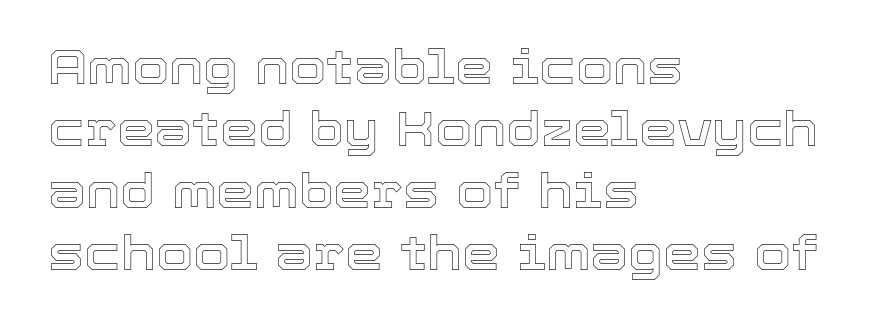
Q: Is the text italic (slanted)? A: No, it is upright.
Q: Is the text underlined? A: No.
Q: How is the paragraph aligned? A: Left-aligned.
Q: Is the spacing between letters normal or unusually wide? A: Normal.
Q: Is the spacing between lines tight, normal or loose? A: Normal.
Q: Width (condensed, normal, or wide)? A: Normal.
Q: x-height? A: Medium.
Q: Monospaced? A: No.
